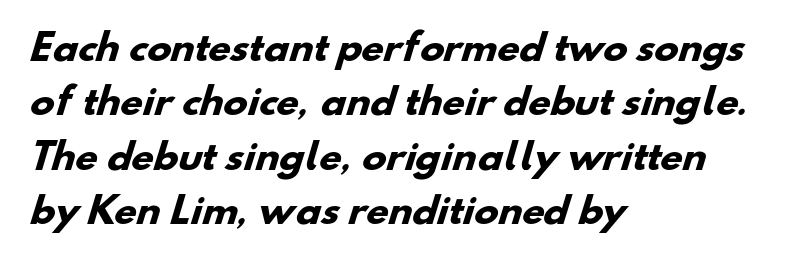
Character widths vary here, with narrow letters taking less room than wide ones. The rows are spaced the way most documents space them. These words are printed bold, with thick strokes throughout. Classification — sans serif. Words appear dense and cohesive because spacing is normal. Horizontally, the lines are justified to the leading edge only.
